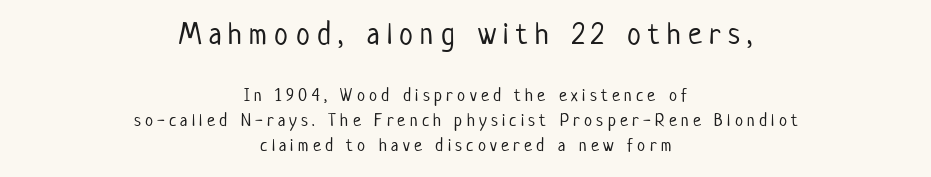
{"serif": "no", "italic": "no", "bold": "no", "weight": "light", "width": "condensed", "stroke_contrast": "low", "x_height": "medium", "monospaced": "no", "underline": "no", "align": "center", "line_spacing": "normal", "line_spacing_ratio": 1.37, "letter_spacing": "wide", "letter_spacing_em": 0.24, "larger_block": "first", "size_ratio": 1.72, "glyph_px": 31}
